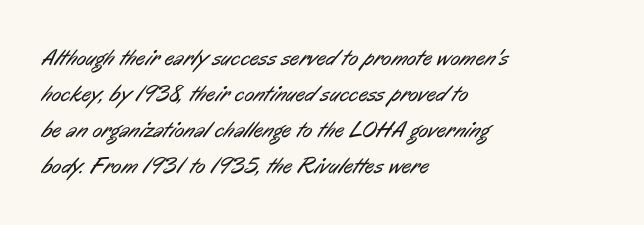
The image shows 23 px text type; set left-aligned, normal line spacing (1.57x), normal letter spacing, not underlined.
